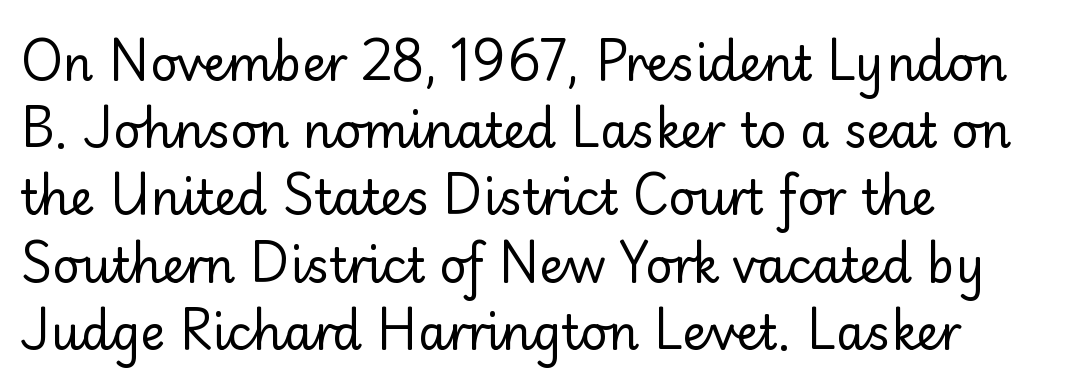
{"serif": "no", "italic": "no", "bold": "no", "weight": "regular", "width": "normal", "stroke_contrast": "low", "x_height": "small", "monospaced": "no", "underline": "no", "align": "left", "line_spacing": "normal", "line_spacing_ratio": 1.43, "letter_spacing": "normal", "letter_spacing_em": 0.0, "glyph_px": 47}
